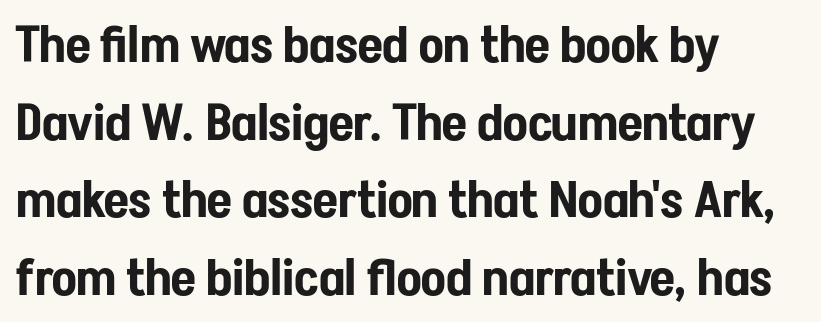
The image shows 51 px condensed sans-serif type, upright; set left-aligned, normal line spacing (1.52x), normal letter spacing, not underlined; low stroke contrast and a medium x-height.
